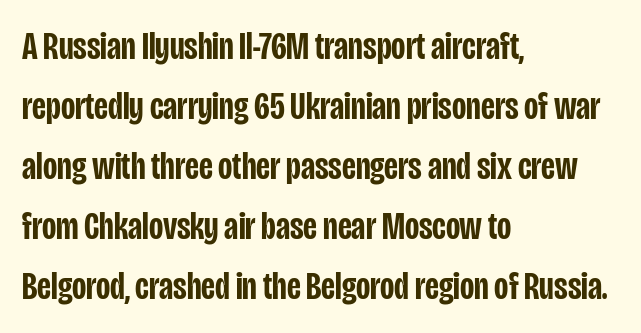
The image shows 39 px semibold, condensed sans-serif type, upright; set left-aligned, normal line spacing (1.54x), normal letter spacing, not underlined; low stroke contrast and a large x-height.
